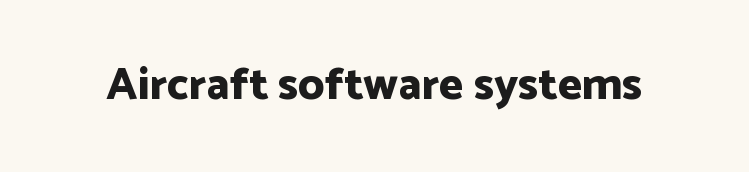
The image shows 46 px bold sans-serif type, upright; set normal letter spacing, not underlined; low stroke contrast and a medium x-height.
